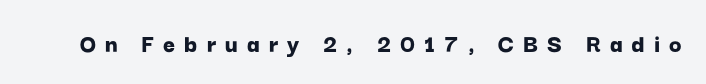
Q: Is the text bold? A: Yes.
Q: Is the text italic (slanted)? A: No, it is upright.
Q: Is the text underlined? A: No.
Q: Is the spacing between letters normal or unusually wide? A: Unusually wide.
